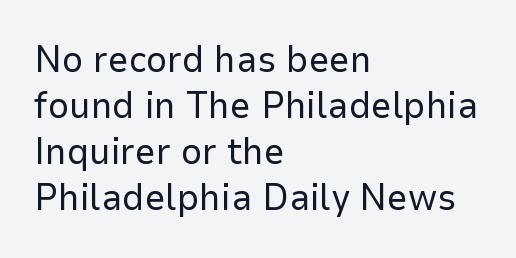
Q: Is the text bold? A: No.
Q: Is the text italic (slanted)? A: No, it is upright.
Q: Is the typeface a serif or a sans-serif typeface? A: Sans-serif.
Q: Is the text underlined? A: No.
Q: How is the paragraph aligned? A: Left-aligned.
Q: Is the spacing between letters normal or unusually wide? A: Normal.
Q: Width (condensed, normal, or wide)? A: Normal.
Q: Stroke contrast? A: Low.
Q: x-height? A: Medium.
Q: Monospaced? A: No.
